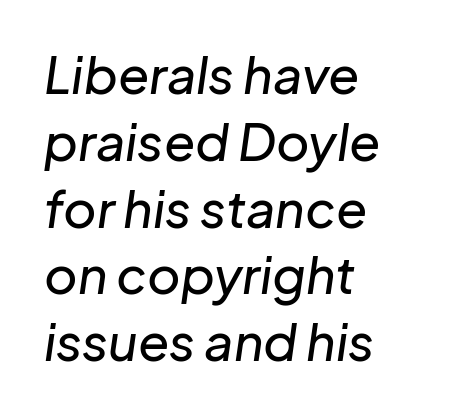
Q: Is the text italic (slanted)? A: Yes, it leans right by about 8 degrees.
Q: Is the text underlined? A: No.
Q: How is the paragraph aligned? A: Left-aligned.
Q: Is the spacing between letters normal or unusually wide? A: Normal.
Q: Is the spacing between lines tight, normal or loose? A: Normal.
Q: Width (condensed, normal, or wide)? A: Normal.
Q: Stroke contrast? A: Low.
Q: x-height? A: Medium.
Q: Monospaced? A: No.
